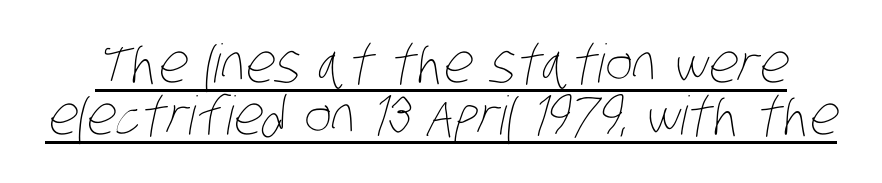
Each letter keeps its own natural width here, so spacing adapts to shape. This rendering leaves character spacing at its baseline value. Very little white space separates one row of letters from the next. The face looks like a standard text weight, possibly lighter. These characters rest on top of a visible drawn line.
